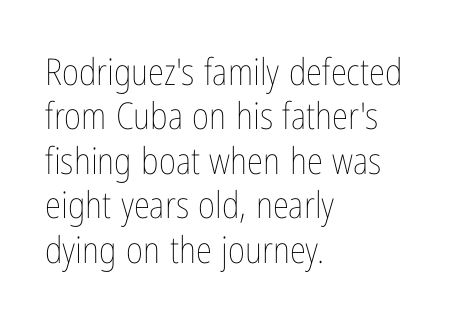
Q: Is the text bold? A: No.
Q: Is the text italic (slanted)? A: No, it is upright.
Q: Is the text underlined? A: No.
Q: How is the paragraph aligned? A: Left-aligned.
Q: Is the spacing between letters normal or unusually wide? A: Normal.
Q: Width (condensed, normal, or wide)? A: Condensed.
Q: Stroke contrast? A: Low.
Q: x-height? A: Medium.
Q: Monospaced? A: No.
